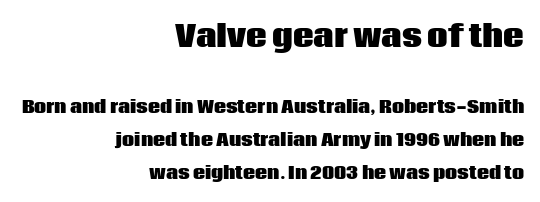
Q: Is the text bold? A: Yes.
Q: Is the text italic (slanted)? A: No, it is upright.
Q: Is the typeface a serif or a sans-serif typeface? A: Sans-serif.
Q: Is the text underlined? A: No.
Q: How is the paragraph aligned? A: Right-aligned.
Q: Is the spacing between letters normal or unusually wide? A: Normal.
Q: Is the spacing between lines tight, normal or loose? A: Loose.
Q: Which block of text is set in a larger size, the first (top) or the second (bottom)? A: The first (top) one.
Q: Width (condensed, normal, or wide)? A: Normal.
Q: Stroke contrast? A: Low.
Q: x-height? A: Large.
Q: Monospaced? A: No.
